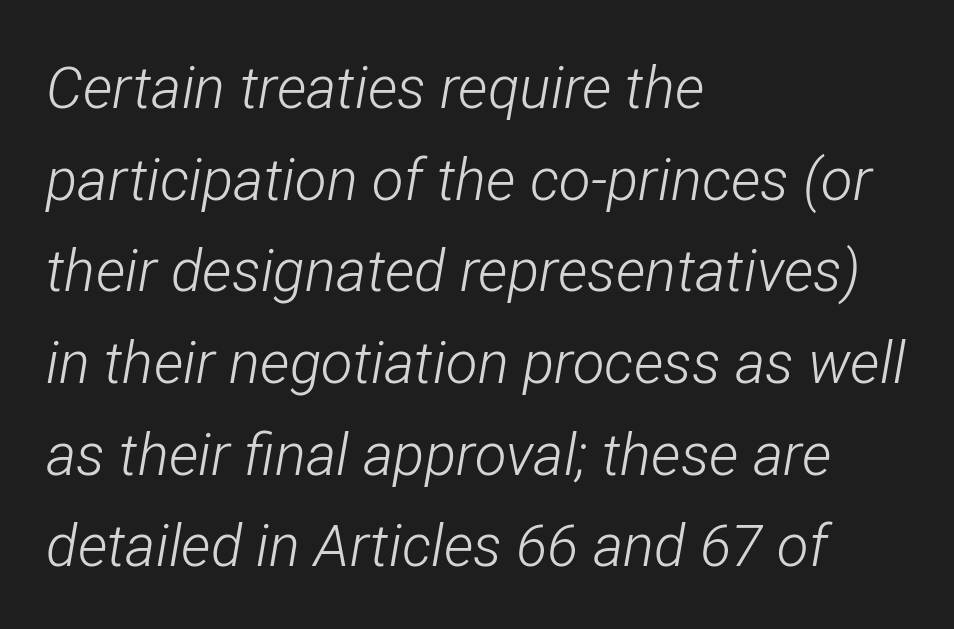
{"italic": "yes", "lean": "right", "slant_degrees": 12, "bold": "no", "weight": "light", "width": "condensed", "stroke_contrast": "low", "x_height": "medium", "monospaced": "no", "underline": "no", "align": "left", "line_spacing": "normal", "line_spacing_ratio": 1.58, "letter_spacing": "normal", "letter_spacing_em": 0.0, "glyph_px": 58}
